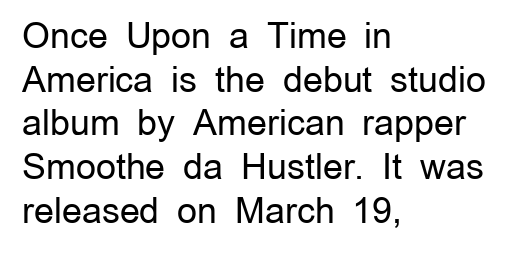
Caption: face not bold, strokes unweighted. This sample has the flowing, uneven cadence of proportional lettering. Serifs: no, the terminals of the letterforms are clean. Nobody drew a line under any word here.
